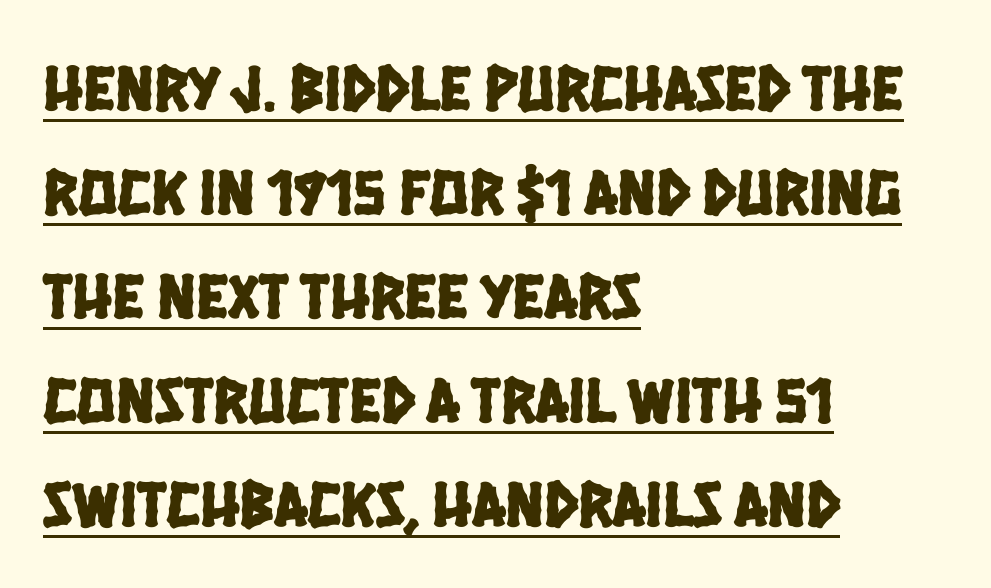
The letters carry no serifs — their stems end cleanly without finishing strokes. These lines keep a tight, regular rhythm from letter to letter. If you measured baseline to baseline, you'd find a middling distance. Is there an underline? Yes — a line sits under the letters. A typesetter would call this proportional, since set widths differ per character. The ragged edge is on the right, which tells us the setting is flush left.
